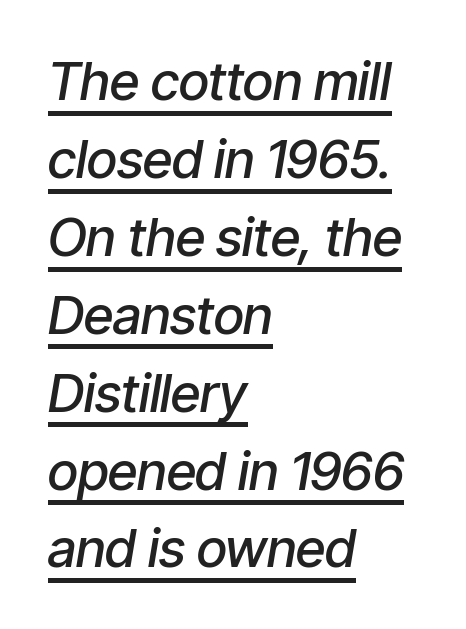
{"italic": "yes", "lean": "right", "slant_degrees": 9, "bold": "semi", "weight": "semibold", "width": "condensed", "stroke_contrast": "low", "x_height": "medium", "monospaced": "no", "underline": "yes", "align": "left", "line_spacing": "normal", "line_spacing_ratio": 1.47, "letter_spacing": "normal", "letter_spacing_em": 0.0, "glyph_px": 53}
